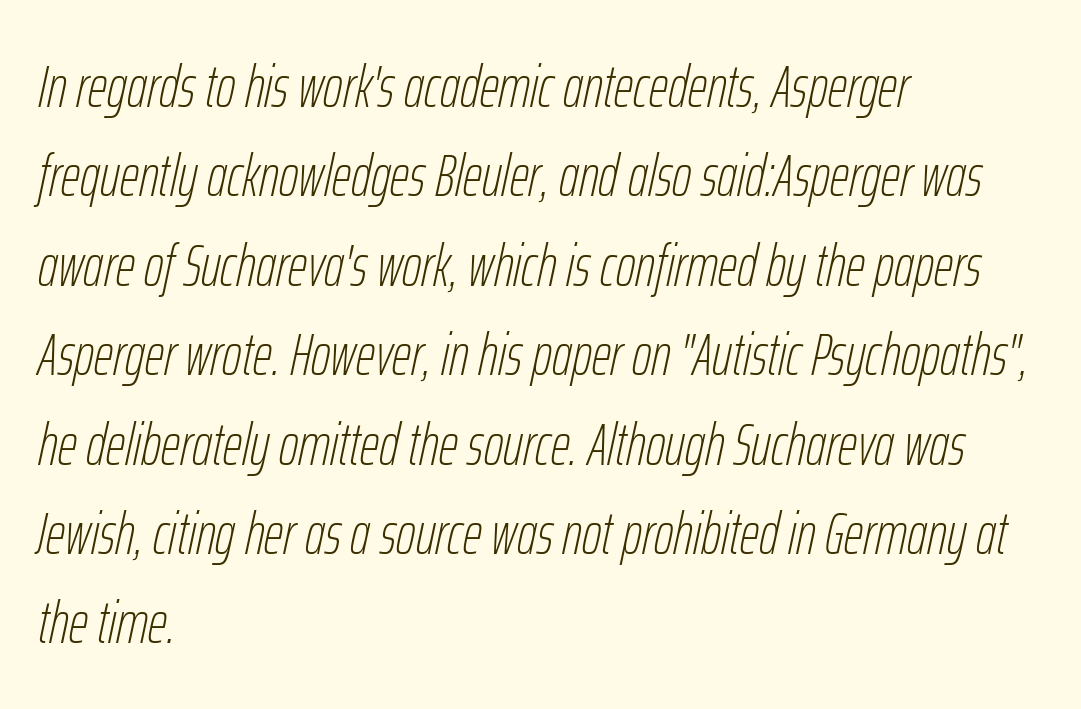
The image shows 60 px thin, condensed type, italic (leaning right); set left-aligned, normal line spacing (1.49x), normal letter spacing, not underlined; low stroke contrast and a medium x-height.
